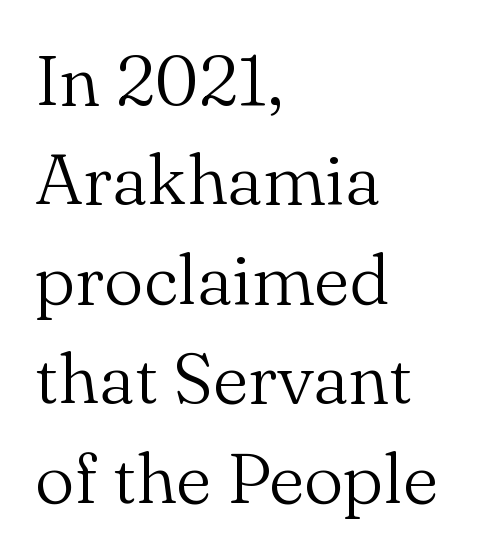
Q: Is the text bold? A: No.
Q: Is the text italic (slanted)? A: No, it is upright.
Q: Is the typeface a serif or a sans-serif typeface? A: Serif.
Q: Is the text underlined? A: No.
Q: How is the paragraph aligned? A: Left-aligned.
Q: Is the spacing between letters normal or unusually wide? A: Normal.
Q: Is the spacing between lines tight, normal or loose? A: Normal.
Q: Width (condensed, normal, or wide)? A: Normal.
Q: Stroke contrast? A: Medium.
Q: x-height? A: Small.
Q: Monospaced? A: No.
